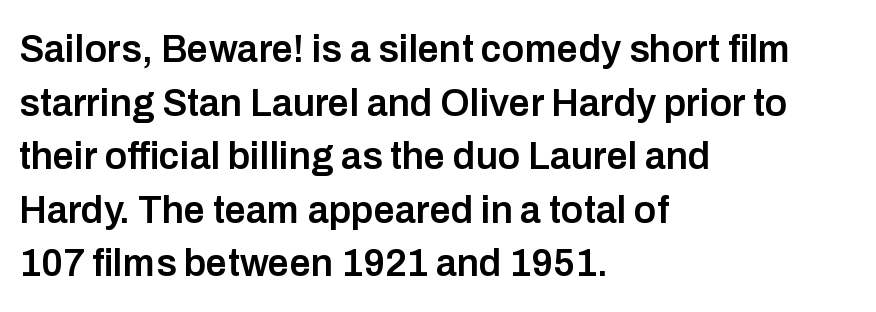
Every row of glyphs begins at an identical x-position on the left. Here the designer chose a conventional face with non-uniform glyph widths. The line-height multiplier appears to be the usual default. Upright lettering throughout. The strokes are fattened partway — semibold, not bold.
